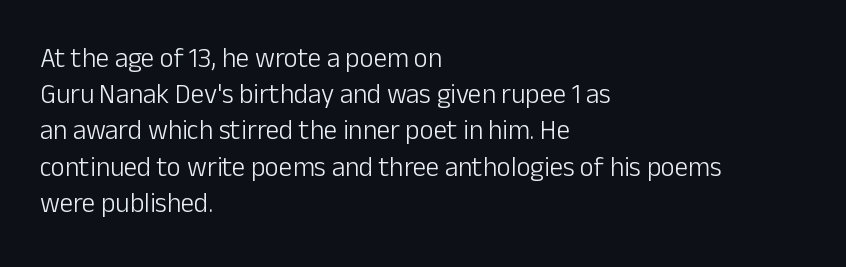
Q: Is the text bold? A: No.
Q: Is the text italic (slanted)? A: No, it is upright.
Q: Is the text underlined? A: No.
Q: How is the paragraph aligned? A: Left-aligned.
Q: Is the spacing between letters normal or unusually wide? A: Normal.
Q: Is the spacing between lines tight, normal or loose? A: Normal.
